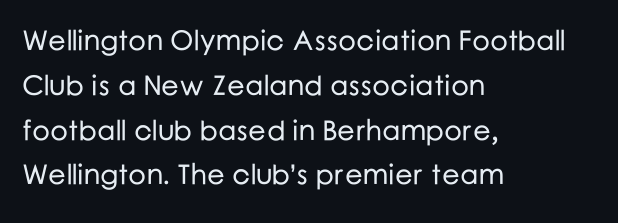
Q: Is the text italic (slanted)? A: No, it is upright.
Q: Is the typeface a serif or a sans-serif typeface? A: Sans-serif.
Q: Is the text underlined? A: No.
Q: How is the paragraph aligned? A: Left-aligned.
Q: Is the spacing between letters normal or unusually wide? A: Normal.
Q: Is the spacing between lines tight, normal or loose? A: Normal.
Q: Width (condensed, normal, or wide)? A: Normal.
Q: Stroke contrast? A: Low.
Q: x-height? A: Medium.
Q: Monospaced? A: No.
